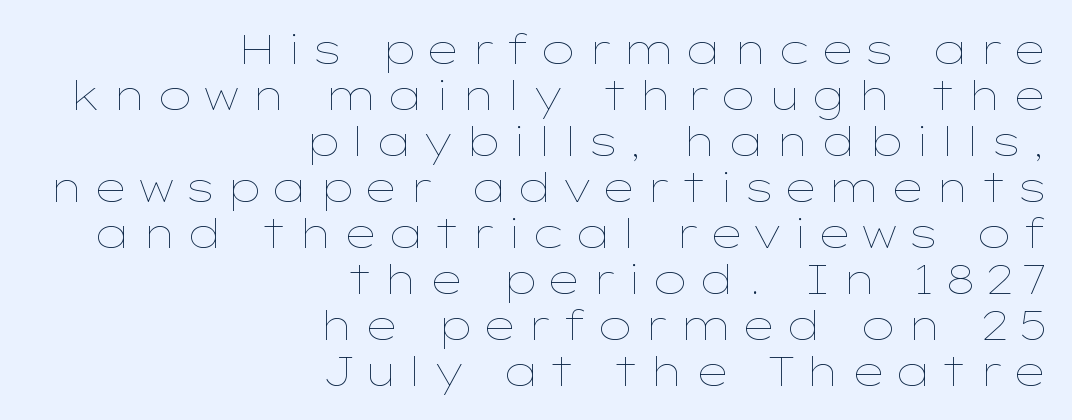
Q: Is the text bold? A: No.
Q: Is the text italic (slanted)? A: No, it is upright.
Q: Is the text underlined? A: No.
Q: How is the paragraph aligned? A: Right-aligned.
Q: Is the spacing between letters normal or unusually wide? A: Unusually wide.
Q: Is the spacing between lines tight, normal or loose? A: Tight.
Q: Width (condensed, normal, or wide)? A: Wide.
Q: Stroke contrast? A: Low.
Q: x-height? A: Medium.
Q: Monospaced? A: No.
